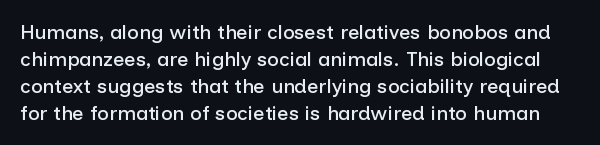
{"italic": "no", "underline": "no", "line_spacing": "normal", "line_spacing_ratio": 1.35, "letter_spacing": "normal", "letter_spacing_em": 0.0, "glyph_px": 20}
